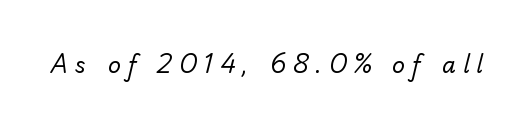
Observe the wide spacing: letters keep a clear distance from each other. Type without underlining. A quiet, ordinary-to-light weight characterises the typeface.
